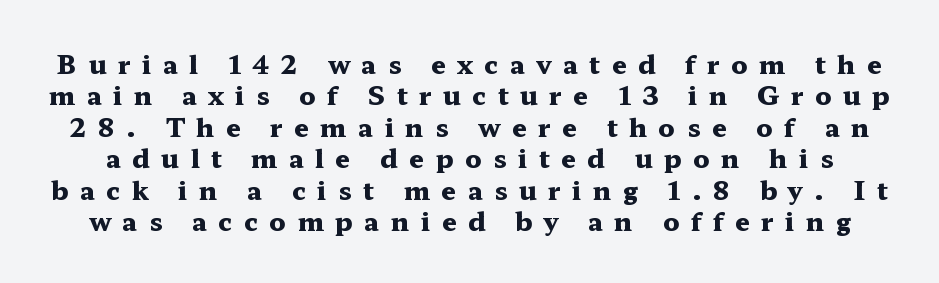
The characters look thick and weighty, a clear bold. The lettering stays uniformly vertical, giving the passage a roman look. Rule under the text: the space is simply empty. The line texture is sparse and dotted thanks to wide tracking.
